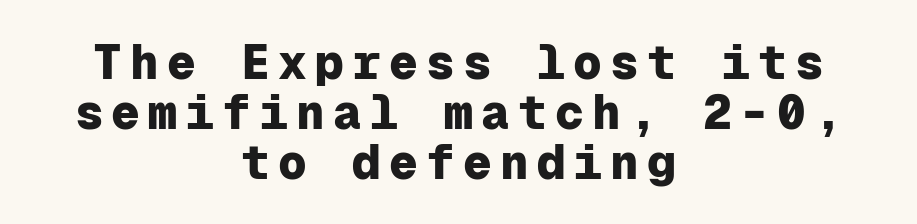
Q: Is the text bold? A: Yes.
Q: Is the text italic (slanted)? A: No, it is upright.
Q: Is the typeface a serif or a sans-serif typeface? A: Sans-serif.
Q: Is the text underlined? A: No.
Q: How is the paragraph aligned? A: Centered.
Q: Is the spacing between lines tight, normal or loose? A: Tight.
Q: Width (condensed, normal, or wide)? A: Normal.
Q: Stroke contrast? A: Low.
Q: x-height? A: Medium.
Q: Monospaced? A: Yes.
